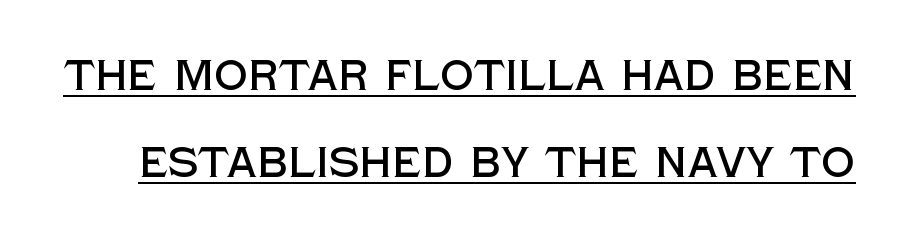
Q: Is the text italic (slanted)? A: No, it is upright.
Q: Is the typeface a serif or a sans-serif typeface? A: Sans-serif.
Q: Is the text underlined? A: Yes.
Q: Is the spacing between letters normal or unusually wide? A: Normal.
Q: Is the spacing between lines tight, normal or loose? A: Loose.
Q: Width (condensed, normal, or wide)? A: Normal.
Q: x-height? A: Large.
Q: Monospaced? A: No.
